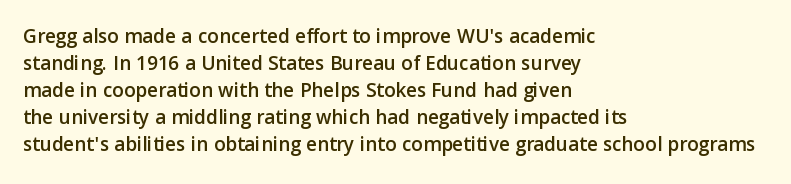
The letters stand straight up with perfectly vertical stems. Tracking here is standard; glyphs follow each other at the usual distance. Whoever set this chose a conventional vertical rhythm. The paragraph has a hard left edge and a soft right edge. Has an underline been added? It has not.
